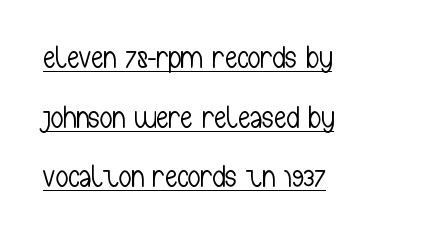
If you drew a line through each stem, it would be perfectly vertical. Serifs: no, the terminals of the letterforms are clean. One-word summary of the alignment: left. Caption: standard tracking, unaltered. Each stroke keeps to a modest, everyday thickness or less.
